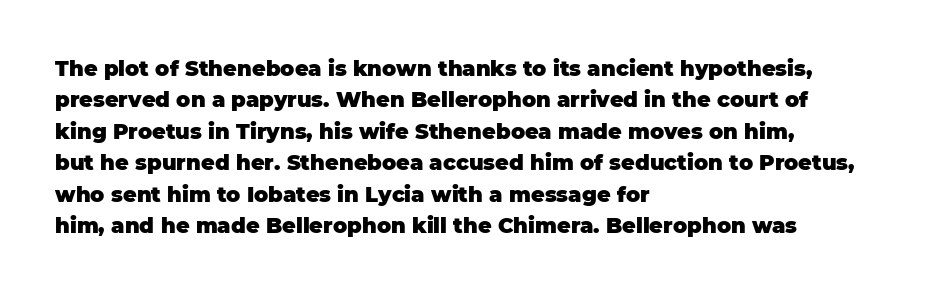
{"italic": "no", "bold": "yes", "underline": "no", "align": "left", "line_spacing": "normal", "line_spacing_ratio": 1.5, "letter_spacing": "normal", "letter_spacing_em": 0.0, "glyph_px": 21}
